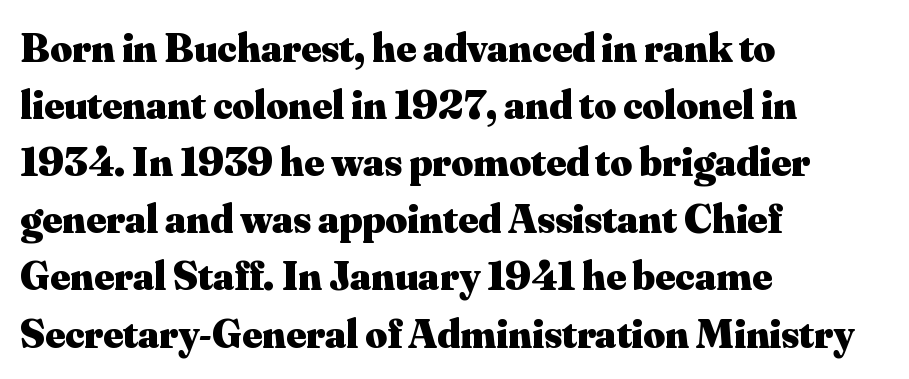
The strokes are fattened all the way to bold. These lines are composed in type with serifs. This is the regular roman posture of the typeface. If you measured baseline to baseline, you'd find a middling distance. The lines are quadded left.
